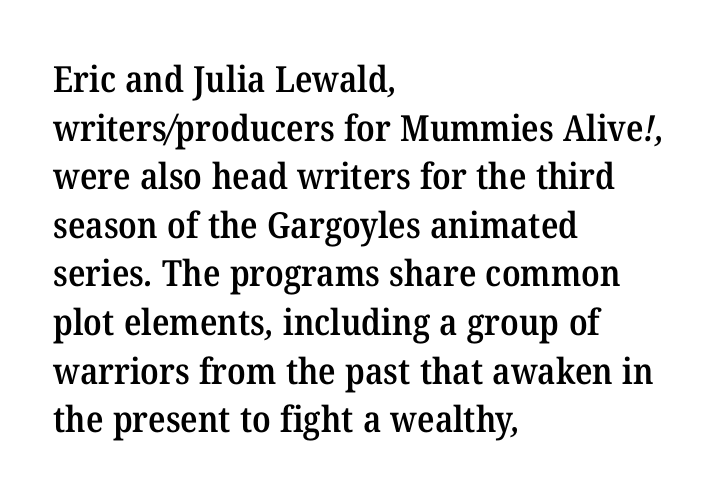
{"serif": "yes", "bold": "semi", "weight": "semibold", "width": "normal", "stroke_contrast": "medium", "x_height": "medium", "monospaced": "no", "underline": "no", "align": "left", "line_spacing": "normal", "line_spacing_ratio": 1.35, "letter_spacing": "normal", "letter_spacing_em": 0.0, "glyph_px": 36}
